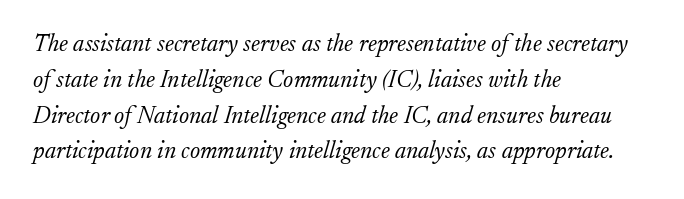
Q: Is the text bold? A: No.
Q: Is the text italic (slanted)? A: Yes, it leans right by about 17 degrees.
Q: Is the text underlined? A: No.
Q: How is the paragraph aligned? A: Left-aligned.
Q: Is the spacing between letters normal or unusually wide? A: Normal.
Q: Is the spacing between lines tight, normal or loose? A: Normal.
